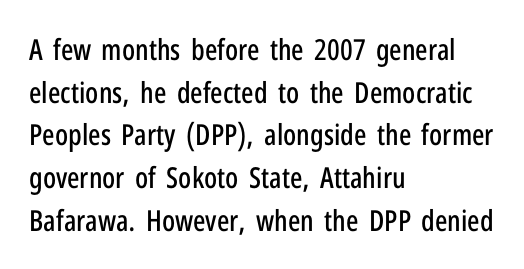
The image shows 29 px condensed sans-serif type, upright; set left-aligned, normal line spacing (1.47x), normal letter spacing, not underlined; low stroke contrast and a medium x-height.
